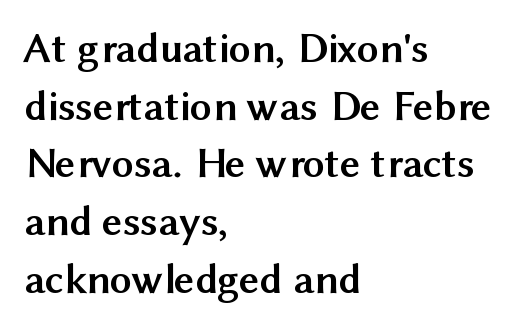
Q: Is the text bold? A: Yes.
Q: Is the text italic (slanted)? A: No, it is upright.
Q: Is the typeface a serif or a sans-serif typeface? A: Sans-serif.
Q: Is the text underlined? A: No.
Q: How is the paragraph aligned? A: Left-aligned.
Q: Is the spacing between letters normal or unusually wide? A: Normal.
Q: Is the spacing between lines tight, normal or loose? A: Normal.
Q: Width (condensed, normal, or wide)? A: Normal.
Q: Stroke contrast? A: Medium.
Q: x-height? A: Medium.
Q: Monospaced? A: No.
